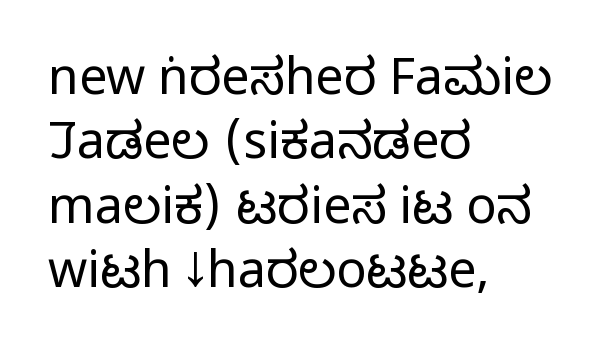
Honestly, the row spacing looks completely unremarkable. Where is the straight margin? On the left. Default kerning and tracking; the words read as compact shapes. Check under the words: just untouched page.
